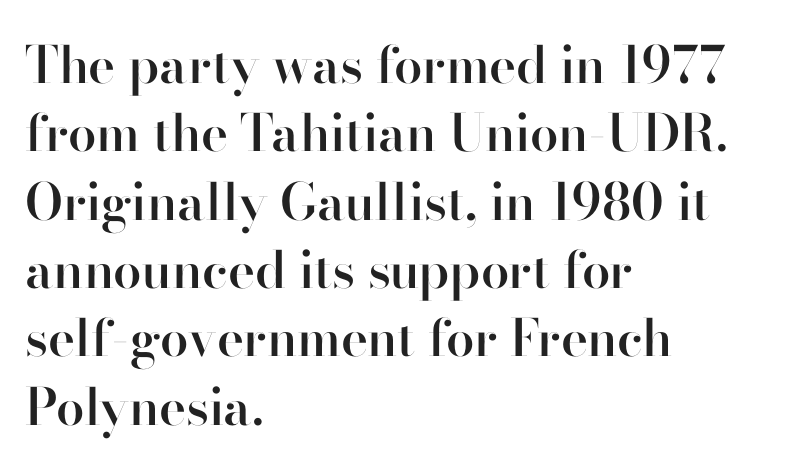
The face used here is proportionally spaced, like ordinary book or web type. This rendering leaves character spacing at its baseline value. Nothing sits at the stroke ends, so this counts as sans-serif. Reading down the column, the eye jumps a familiar distance to each next line. Rule under the text: the space is simply empty.
